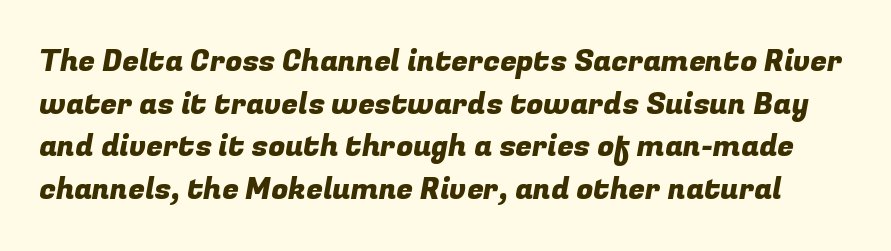
{"serif": "no", "width": "normal", "stroke_contrast": "low", "x_height": "medium", "monospaced": "no", "underline": "no", "line_spacing": "normal", "line_spacing_ratio": 1.42, "letter_spacing": "normal", "letter_spacing_em": 0.0, "glyph_px": 30}
